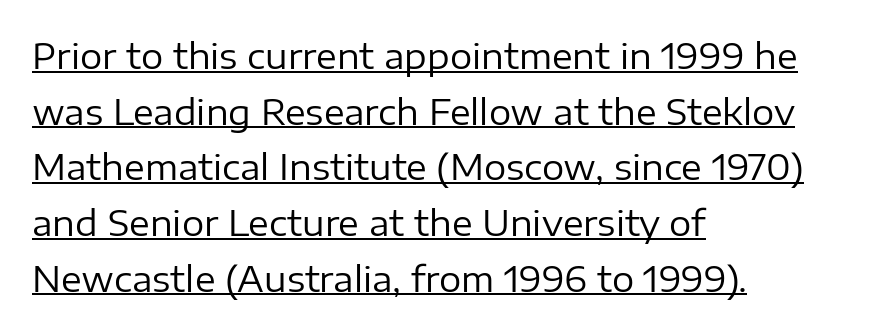
The image shows 35 px regular-weight sans-serif type, upright; set left-aligned, normal line spacing (1.59x), normal letter spacing, underlined; low stroke contrast and a medium x-height.
